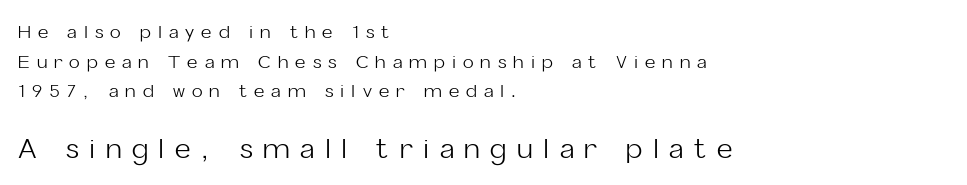
The image shows 27 px text type, upright; set left-aligned, normal line spacing (1.64x), unusually wide letter spacing (+0.39 em), not underlined; the second (bottom) block is 1.5x larger.
